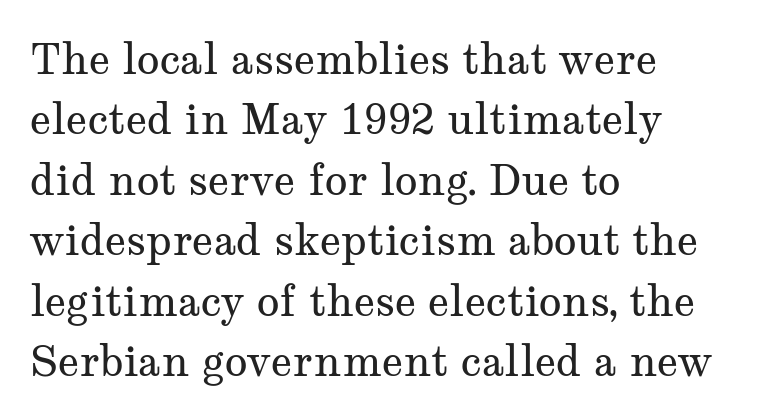
The image shows 42 px regular-weight, wide serif type, upright; set left-aligned, normal line spacing (1.44x), normal letter spacing, not underlined; medium stroke contrast and a medium x-height.
